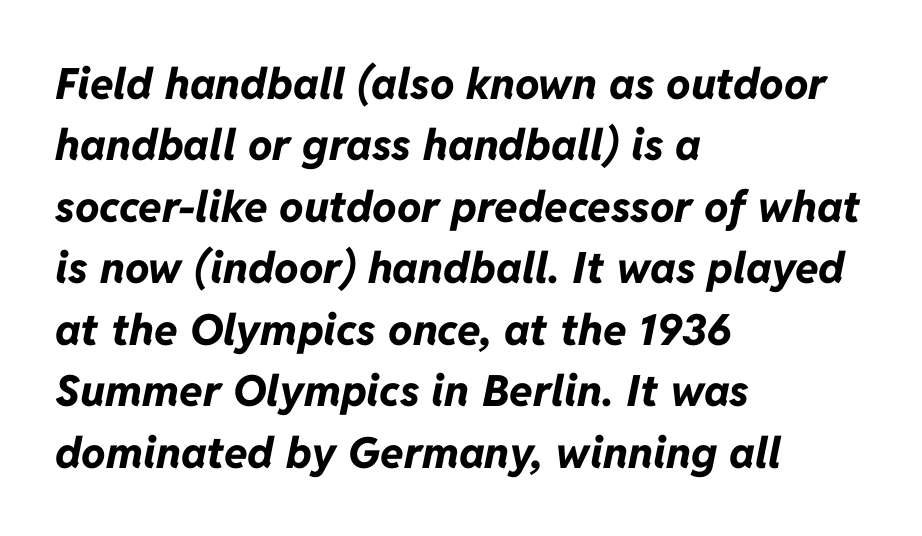
{"italic": "yes", "lean": "right", "slant_degrees": 11, "bold": "yes", "weight": "bold", "width": "normal", "stroke_contrast": "low", "x_height": "medium", "monospaced": "no", "underline": "no", "align": "left", "line_spacing": "normal", "line_spacing_ratio": 1.43, "letter_spacing": "normal", "letter_spacing_em": 0.0, "glyph_px": 43}
